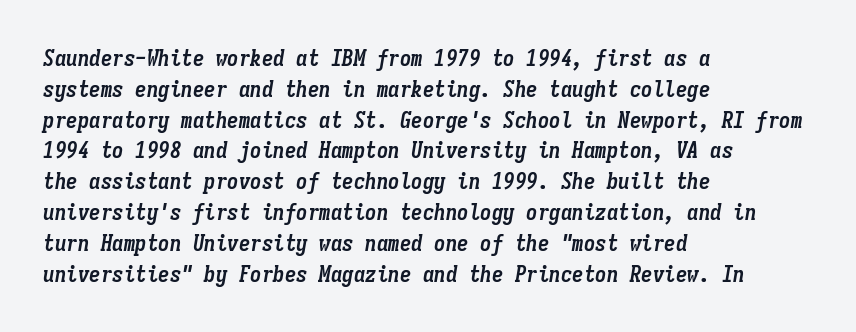
The strip under each line holds only bare page. Successive baselines arrive at the customary interval. The glyphs have the mass of a bold cut. The type is set solid horizontally, with unmodified tracking. Rendered with sloped, italic letterforms.
